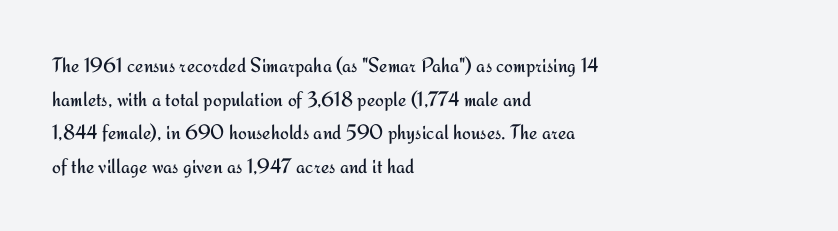
The image shows 21 px text type, upright; set left-aligned, normal line spacing (1.6x), normal letter spacing, not underlined.
